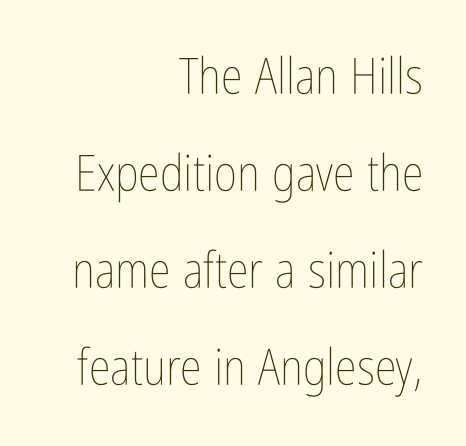
{"italic": "no", "bold": "no", "weight": "thin", "width": "condensed", "stroke_contrast": "low", "x_height": "medium", "monospaced": "no", "underline": "no", "align": "right", "line_spacing": "loose", "line_spacing_ratio": 1.94, "letter_spacing": "normal", "letter_spacing_em": 0.0, "glyph_px": 50}
